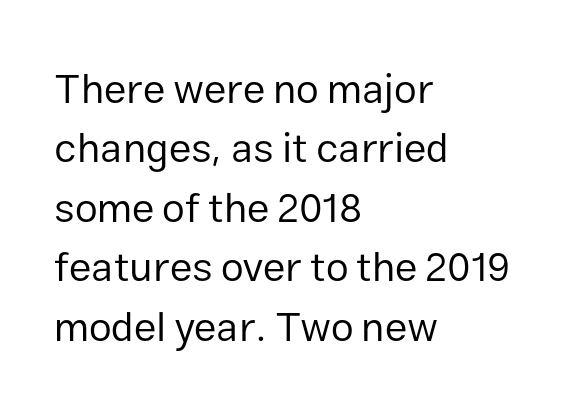
{"serif": "no", "italic": "no", "bold": "no", "weight": "regular", "width": "normal", "stroke_contrast": "low", "x_height": "medium", "monospaced": "no", "underline": "no", "align": "left", "line_spacing": "normal", "line_spacing_ratio": 1.45, "letter_spacing": "normal", "letter_spacing_em": 0.0, "glyph_px": 41}
